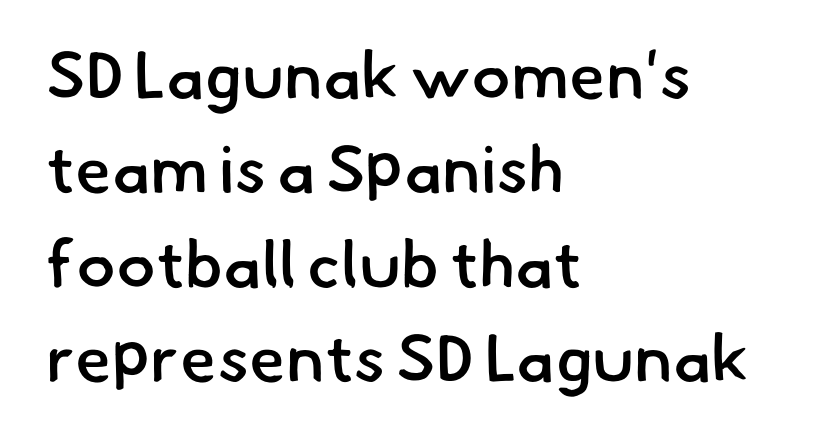
The image shows 66 px semibold sans-serif type; set left-aligned, normal line spacing (1.43x), normal letter spacing, not underlined; low stroke contrast and a small x-height.
